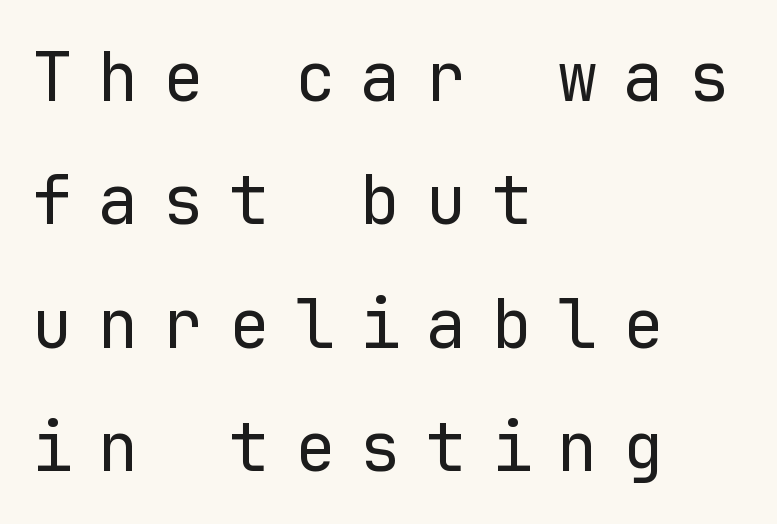
Q: Is the text bold? A: No.
Q: Is the text italic (slanted)? A: No, it is upright.
Q: Is the typeface a serif or a sans-serif typeface? A: Sans-serif.
Q: Is the text underlined? A: No.
Q: How is the paragraph aligned? A: Left-aligned.
Q: Is the spacing between letters normal or unusually wide? A: Unusually wide.
Q: Width (condensed, normal, or wide)? A: Normal.
Q: Stroke contrast? A: Low.
Q: x-height? A: Medium.
Q: Monospaced? A: Yes.
